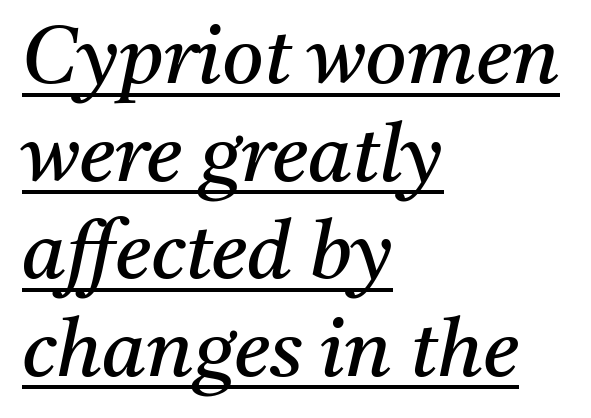
The face used here is proportionally spaced, like ordinary book or web type. An italicized treatment has been applied to the whole sample. The passage shown is typeset with a serif family. Underline: present. Caption: face not bold, strokes unweighted. Tracking value appears to be zero — textbook default spacing.
